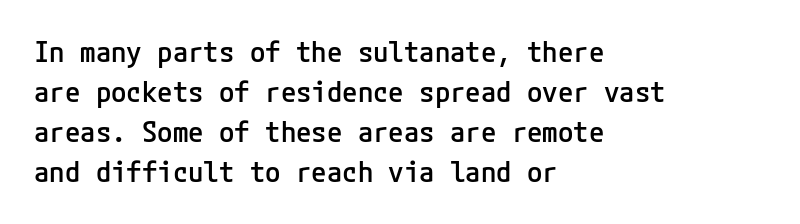
Q: Is the text bold? A: Semi-bold.
Q: Is the text italic (slanted)? A: No, it is upright.
Q: Is the typeface a serif or a sans-serif typeface? A: Sans-serif.
Q: Is the text underlined? A: No.
Q: How is the paragraph aligned? A: Left-aligned.
Q: Is the spacing between letters normal or unusually wide? A: Normal.
Q: Is the spacing between lines tight, normal or loose? A: Normal.
Q: Width (condensed, normal, or wide)? A: Normal.
Q: Stroke contrast? A: Low.
Q: x-height? A: Medium.
